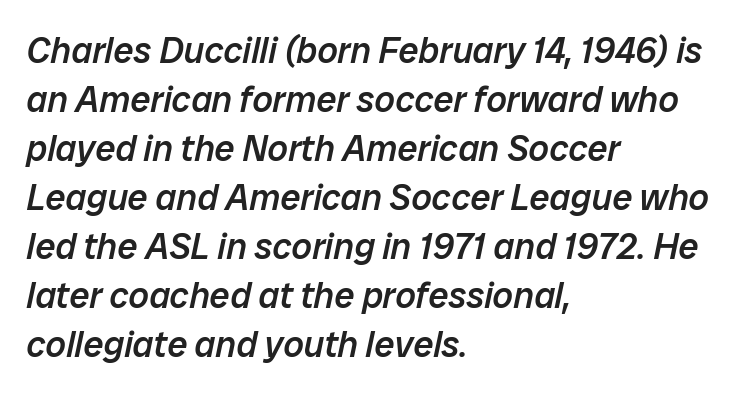
Quick note: underline off. How would I describe the line gaps? Plain and ordinary. Spacing verdict: proportional, widths tailored to each character. Quick note: italic. This rendering leaves character spacing at its baseline value.
